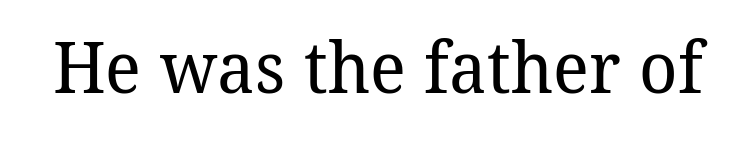
The image shows 72 px regular-weight serif type; set normal letter spacing, not underlined; low stroke contrast and a medium x-height.
